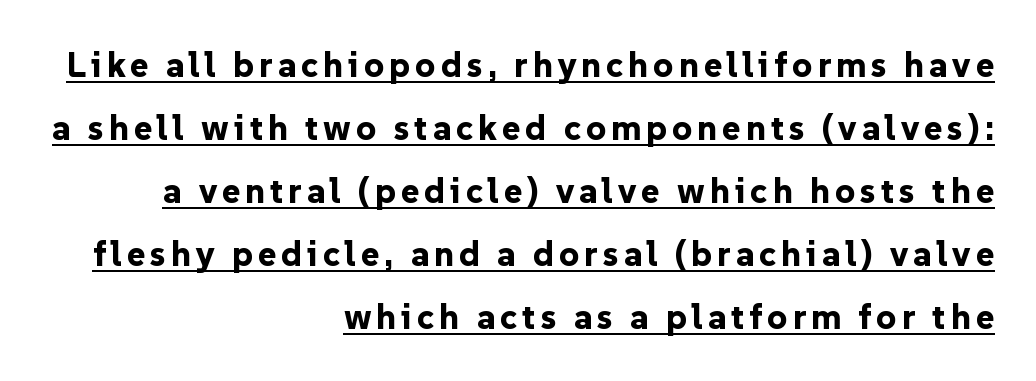
{"serif": "no", "italic": "no", "bold": "yes", "weight": "bold", "width": "normal", "stroke_contrast": "low", "x_height": "medium", "monospaced": "no", "underline": "yes", "align": "right", "line_spacing_ratio": 1.8, "glyph_px": 35}
